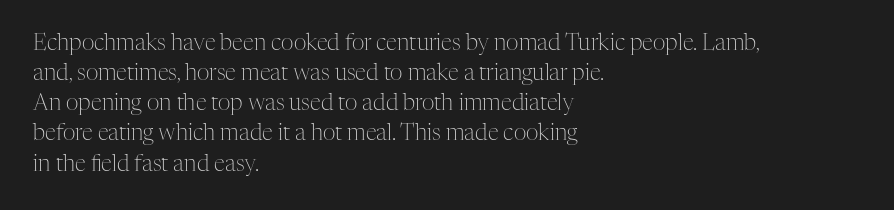
{"italic": "no", "bold": "no", "underline": "no", "align": "left", "line_spacing": "normal", "line_spacing_ratio": 1.37, "letter_spacing": "normal", "letter_spacing_em": 0.0, "glyph_px": 22}
